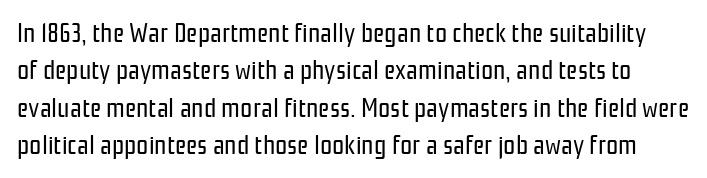
The image shows 27 px text type, upright; set normal line spacing (1.38x), normal letter spacing, not underlined.
